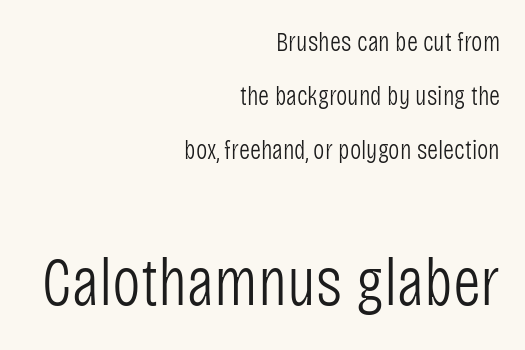
Q: Is the text bold? A: No.
Q: Is the text italic (slanted)? A: No, it is upright.
Q: Is the typeface a serif or a sans-serif typeface? A: Sans-serif.
Q: Is the text underlined? A: No.
Q: How is the paragraph aligned? A: Right-aligned.
Q: Is the spacing between letters normal or unusually wide? A: Normal.
Q: Is the spacing between lines tight, normal or loose? A: Loose.
Q: Which block of text is set in a larger size, the first (top) or the second (bottom)? A: The second (bottom) one.
Q: Width (condensed, normal, or wide)? A: Condensed.
Q: Stroke contrast? A: Low.
Q: x-height? A: Large.
Q: Monospaced? A: No.
